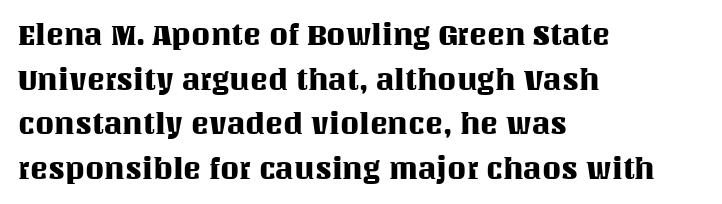
Q: Is the text italic (slanted)? A: No, it is upright.
Q: Is the text underlined? A: No.
Q: How is the paragraph aligned? A: Left-aligned.
Q: Is the spacing between letters normal or unusually wide? A: Normal.
Q: Is the spacing between lines tight, normal or loose? A: Normal.
Q: Width (condensed, normal, or wide)? A: Normal.
Q: Stroke contrast? A: Medium.
Q: x-height? A: Large.
Q: Monospaced? A: No.
